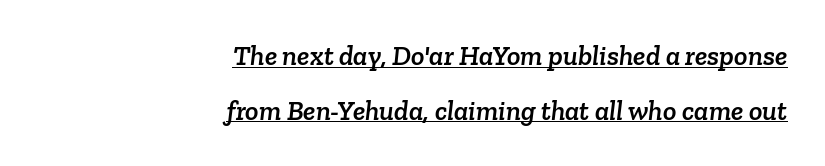
{"serif": "yes", "width": "normal", "stroke_contrast": "low", "x_height": "medium", "monospaced": "no", "underline": "yes", "align": "right", "line_spacing": "loose", "line_spacing_ratio": 1.95, "letter_spacing": "normal", "letter_spacing_em": 0.0, "glyph_px": 28}
